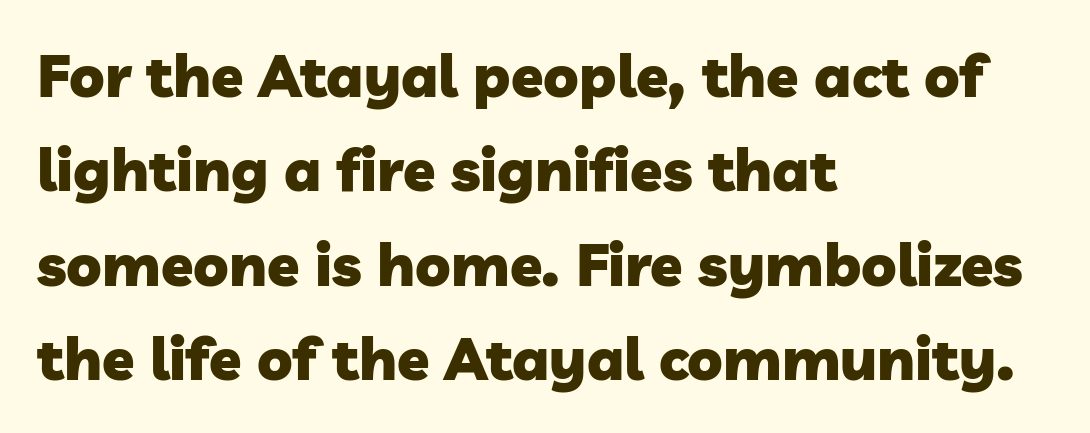
The space between consecutive lines is moderate. The zone under the glyphs is completely vacant. Is this a sans? Yes — the strokes have no serifs. Looks like regular typesetting: each glyph gets only the width it needs.
